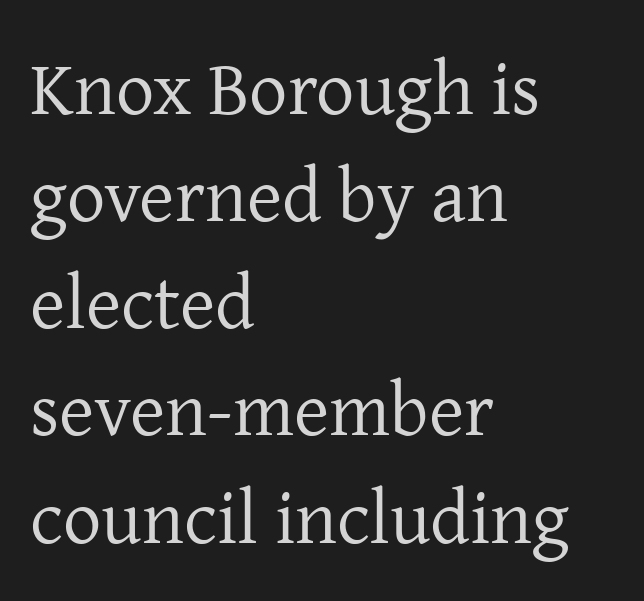
Is this a fixed-width face? No — the glyphs have proportional, varying widths. Leading: standard. No chunkiness to these letters — they're not bold. Between one letter and the next there's only the usual sliver of space. The paragraph shown leans on its left margin.
